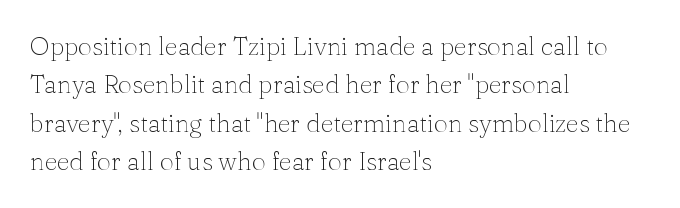
Q: Is the text bold? A: No.
Q: Is the text italic (slanted)? A: No, it is upright.
Q: Is the text underlined? A: No.
Q: How is the paragraph aligned? A: Left-aligned.
Q: Is the spacing between letters normal or unusually wide? A: Normal.
Q: Is the spacing between lines tight, normal or loose? A: Normal.
